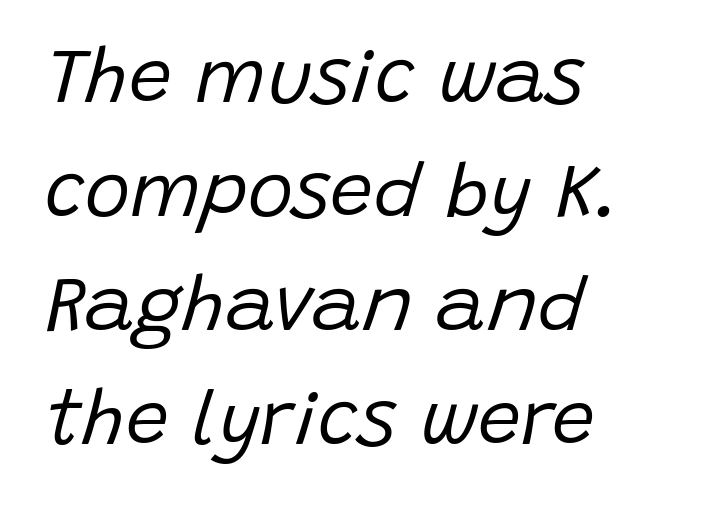
{"italic": "yes", "lean": "right", "slant_degrees": 15, "bold": "no", "weight": "regular", "width": "normal", "stroke_contrast": "low", "x_height": "large", "monospaced": "no", "underline": "no", "align": "left", "line_spacing": "normal", "line_spacing_ratio": 1.48, "letter_spacing": "normal", "letter_spacing_em": 0.0, "glyph_px": 77}
